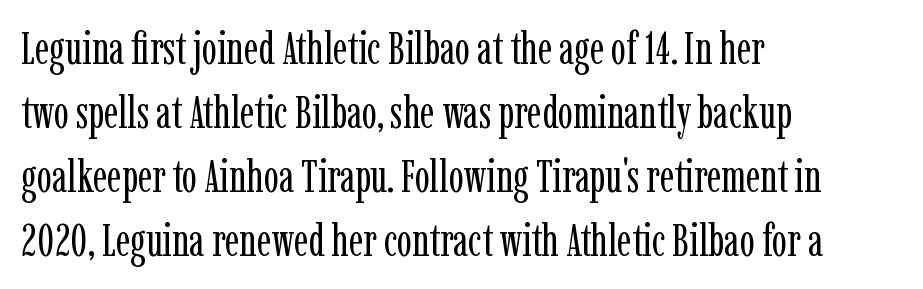
The image shows 45 px regular-weight, condensed serif type, upright; set left-aligned, normal line spacing (1.42x), normal letter spacing, not underlined; low stroke contrast and a medium x-height.
